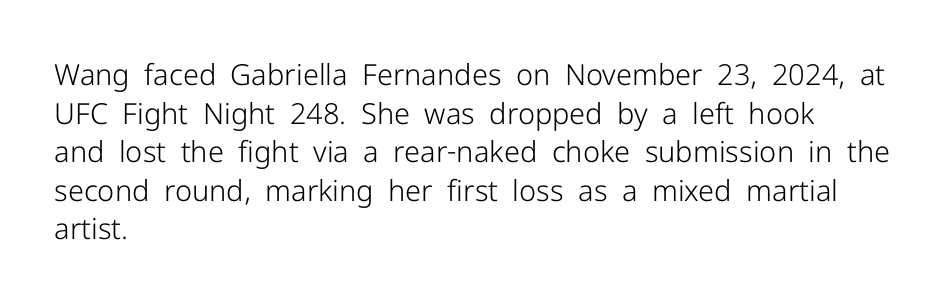
Q: Is the text bold? A: No.
Q: Is the text italic (slanted)? A: No, it is upright.
Q: Is the typeface a serif or a sans-serif typeface? A: Sans-serif.
Q: Is the text underlined? A: No.
Q: How is the paragraph aligned? A: Left-aligned.
Q: Is the spacing between letters normal or unusually wide? A: Normal.
Q: Is the spacing between lines tight, normal or loose? A: Normal.
Q: Width (condensed, normal, or wide)? A: Normal.
Q: Stroke contrast? A: Low.
Q: x-height? A: Medium.
Q: Monospaced? A: No.
